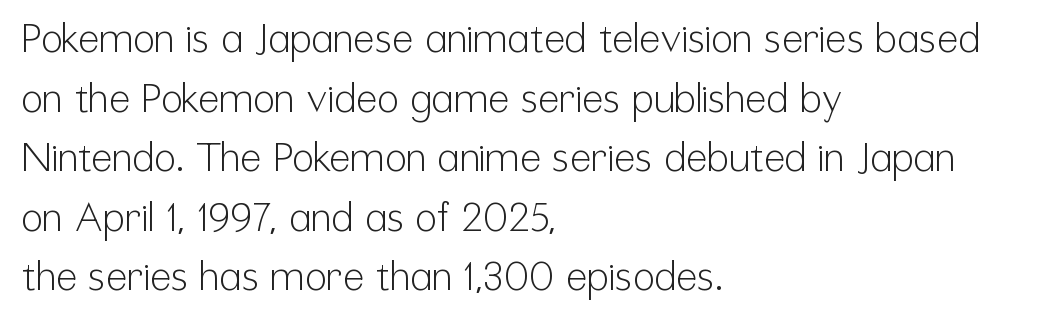
The image shows 40 px light, condensed sans-serif type, upright; set left-aligned, normal line spacing (1.49x), normal letter spacing, not underlined; low stroke contrast and a medium x-height.
